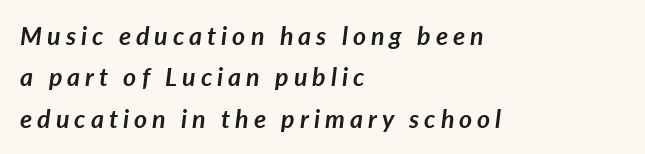
The image shows 25 px bold type, italic (leaning right); set left-aligned, normal line spacing (1.66x), unusually wide letter spacing (+0.2 em), not underlined.
